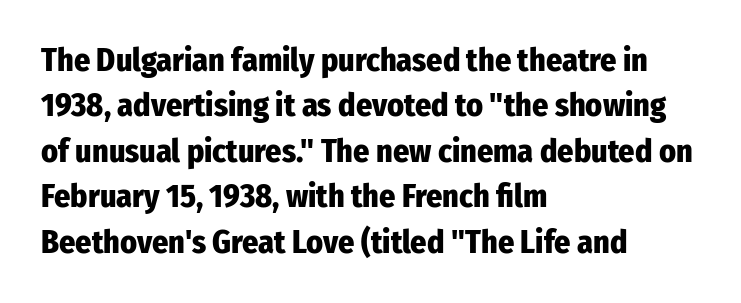
The image shows 32 px heavy, condensed sans-serif type, upright; set left-aligned, normal line spacing (1.42x), normal letter spacing, not underlined; low stroke contrast and a medium x-height.
